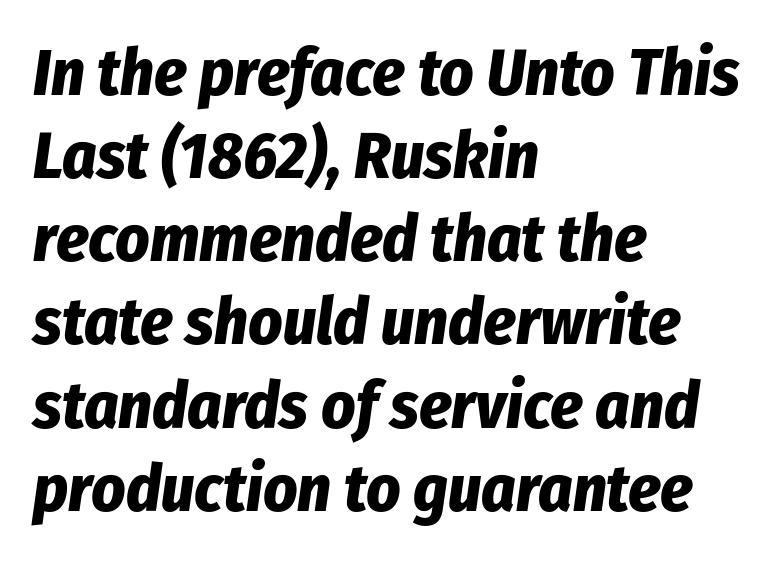
Short note: letters normally spaced. The lettering tilts uniformly, giving the passage an italic look. Line starts are locked; line ends wander. The passage shown stacks its lines at a standard gap.
